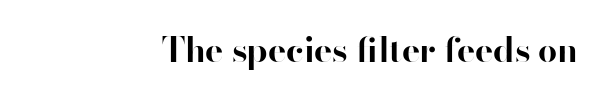
The image shows 34 px bold sans-serif type, upright; set normal letter spacing, not underlined; high stroke contrast and a small x-height.
